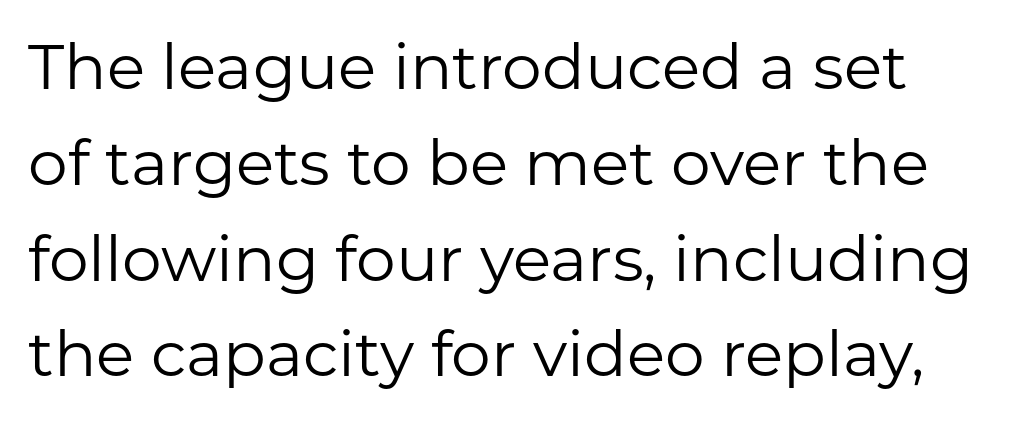
Q: Is the text bold? A: No.
Q: Is the text italic (slanted)? A: No, it is upright.
Q: Is the typeface a serif or a sans-serif typeface? A: Sans-serif.
Q: Is the text underlined? A: No.
Q: Is the spacing between letters normal or unusually wide? A: Normal.
Q: Is the spacing between lines tight, normal or loose? A: Normal.
Q: Width (condensed, normal, or wide)? A: Normal.
Q: Stroke contrast? A: Low.
Q: x-height? A: Medium.
Q: Monospaced? A: No.
